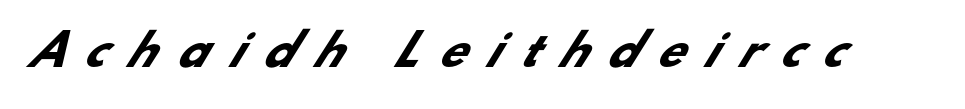
The font family rendered here belongs to the sans-serif group. Summary of weight: heavy, a full bold. What stands out about the letter spacing? Its width — letters are far apart. Any mark beneath the type? The region is blank. Here the designer chose a conventional face with non-uniform glyph widths.
